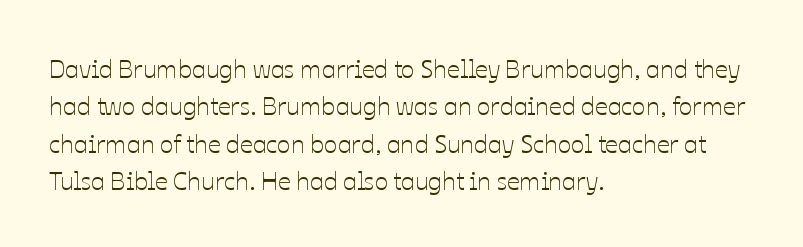
The rendering anchors every line to the left-hand side. The vertical gap from one line to the next is medium. The letterforms sit shoulder to shoulder at normal distance. Lines of text with bare space underneath. This is roman type, the default non-slanted kind.
